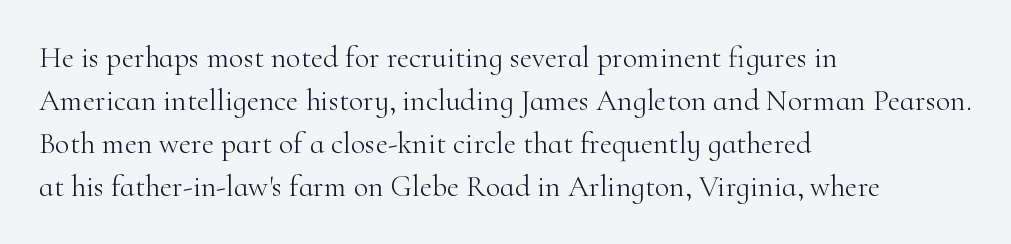
The image shows 30 px light serif type, upright; set left-aligned, normal line spacing (1.43x), normal letter spacing, not underlined; high stroke contrast and a small x-height.
